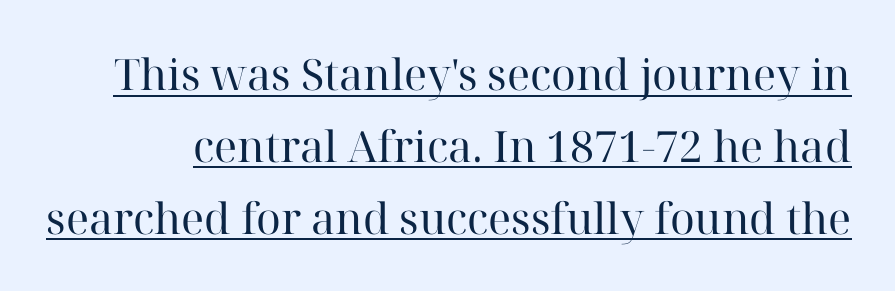
{"serif": "yes", "italic": "no", "bold": "no", "weight": "regular", "width": "normal", "stroke_contrast": "high", "x_height": "medium", "monospaced": "no", "underline": "yes", "line_spacing": "normal", "line_spacing_ratio": 1.67, "letter_spacing": "normal", "letter_spacing_em": 0.0, "glyph_px": 43}
